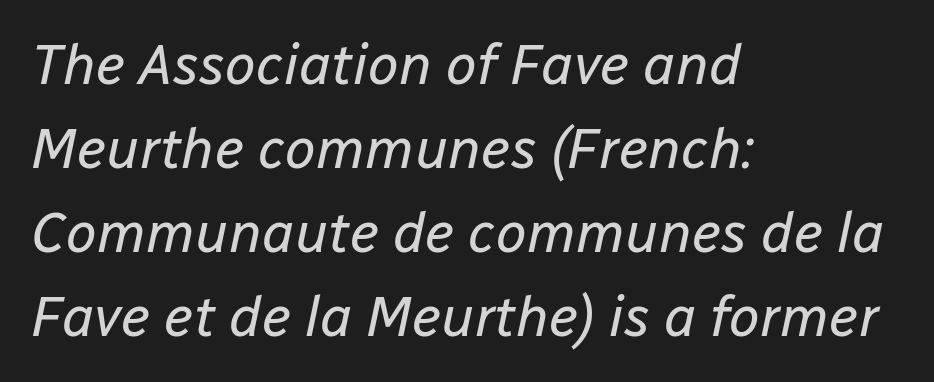
{"italic": "yes", "lean": "right", "slant_degrees": 12, "bold": "no", "weight": "regular", "width": "normal", "stroke_contrast": "low", "x_height": "medium", "monospaced": "no", "underline": "no", "align": "left", "line_spacing": "normal", "line_spacing_ratio": 1.5, "letter_spacing": "normal", "letter_spacing_em": 0.0, "glyph_px": 56}
